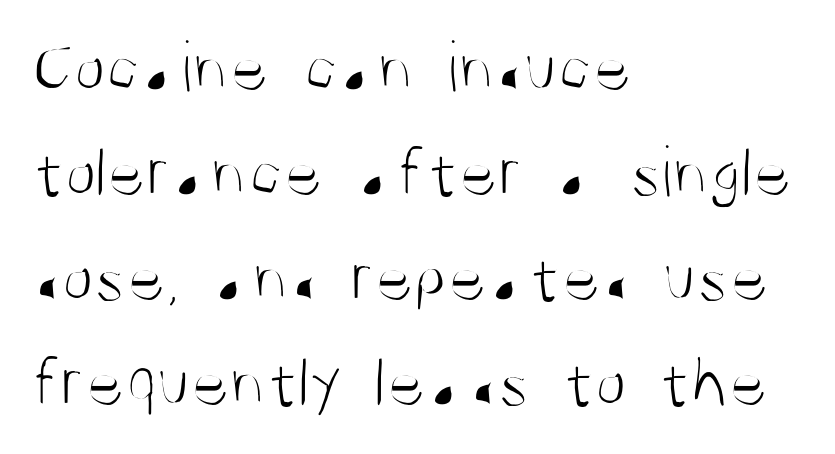
{"serif": "no", "italic": "no", "bold": "no", "weight": "light", "width": "condensed", "stroke_contrast": "medium", "x_height": "large", "monospaced": "no", "underline": "no", "align": "left", "line_spacing": "normal", "line_spacing_ratio": 1.44, "letter_spacing": "normal", "letter_spacing_em": 0.0, "glyph_px": 73}
